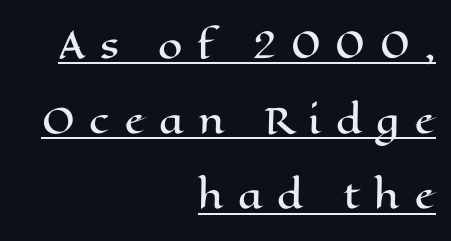
The image shows 35 px wide type, upright; set right-aligned, loose line spacing (2.15x), unusually wide letter spacing (+0.41 em), underlined; high stroke contrast and a medium x-height.
